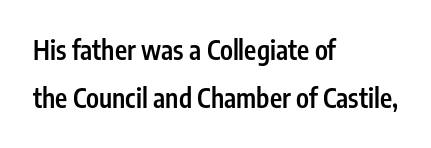
Q: Is the text bold? A: Semi-bold.
Q: Is the text italic (slanted)? A: No, it is upright.
Q: Is the text underlined? A: No.
Q: How is the paragraph aligned? A: Left-aligned.
Q: Is the spacing between letters normal or unusually wide? A: Normal.
